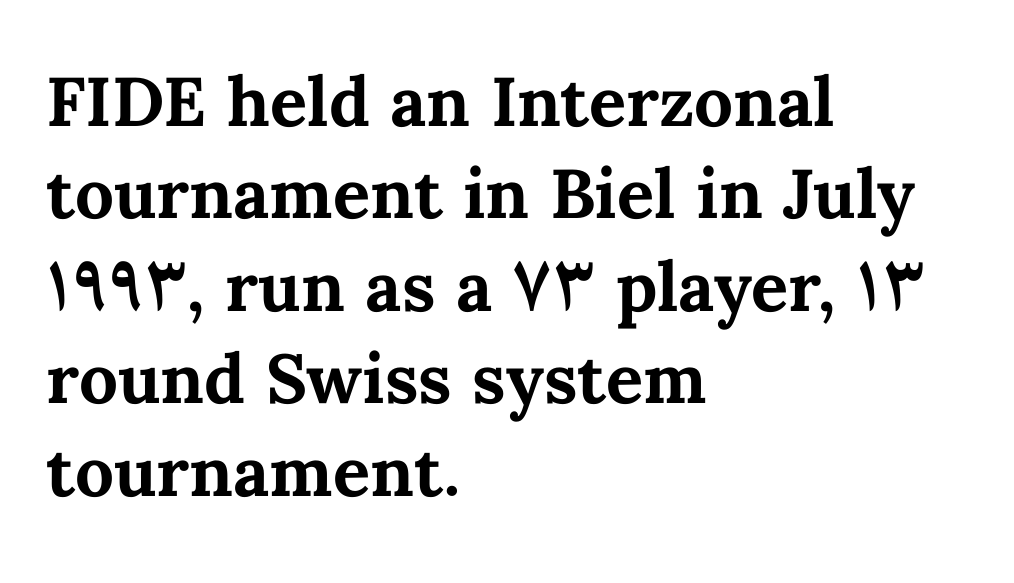
Layout note: lines flush left. Baseline-to-baseline distance is the conventional proportion of letter height. Underlining? Definitely not there. This sample has the flowing, uneven cadence of proportional lettering. Style check: upright. Standard letterfit; no display-style spreading of the glyphs.
